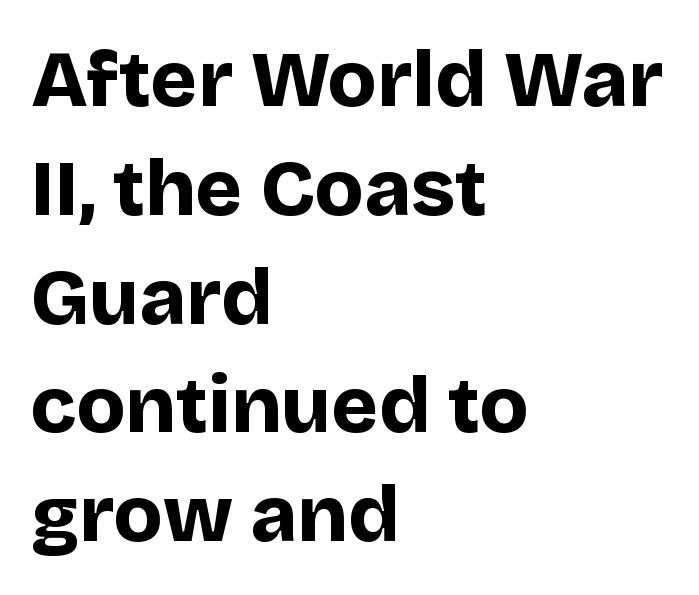
The image shows 80 px bold sans-serif type, upright; set left-aligned, normal line spacing (1.36x), normal letter spacing, not underlined; low stroke contrast and a large x-height.
